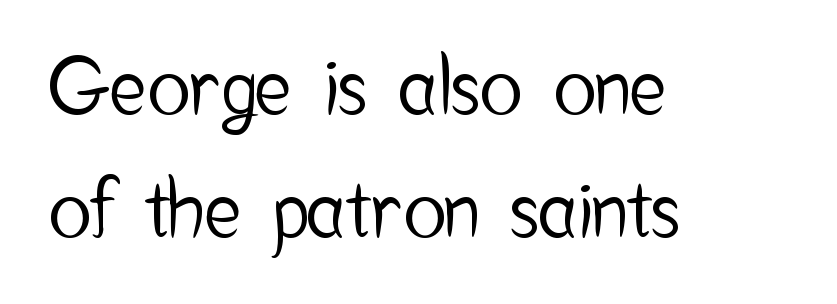
Q: Is the text italic (slanted)? A: No, it is upright.
Q: Is the typeface a serif or a sans-serif typeface? A: Sans-serif.
Q: Is the text underlined? A: No.
Q: How is the paragraph aligned? A: Left-aligned.
Q: Is the spacing between letters normal or unusually wide? A: Normal.
Q: Is the spacing between lines tight, normal or loose? A: Normal.
Q: Width (condensed, normal, or wide)? A: Condensed.
Q: Stroke contrast? A: Low.
Q: x-height? A: Medium.
Q: Monospaced? A: No.
